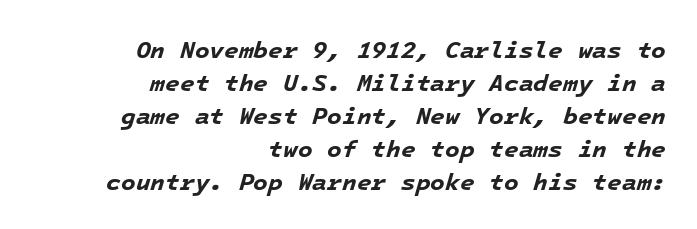
The image shows 24 px bold type, italic (leaning right); set right-aligned, normal line spacing (1.38x), normal letter spacing, not underlined.
